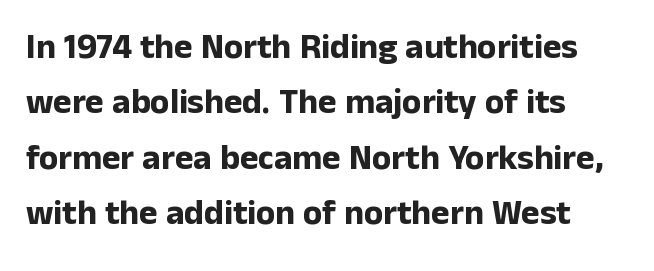
{"serif": "no", "italic": "no", "bold": "yes", "weight": "bold", "width": "normal", "stroke_contrast": "low", "x_height": "medium", "monospaced": "no", "underline": "no", "align": "left", "line_spacing": "normal", "line_spacing_ratio": 1.58, "letter_spacing": "normal", "letter_spacing_em": 0.0, "glyph_px": 35}
